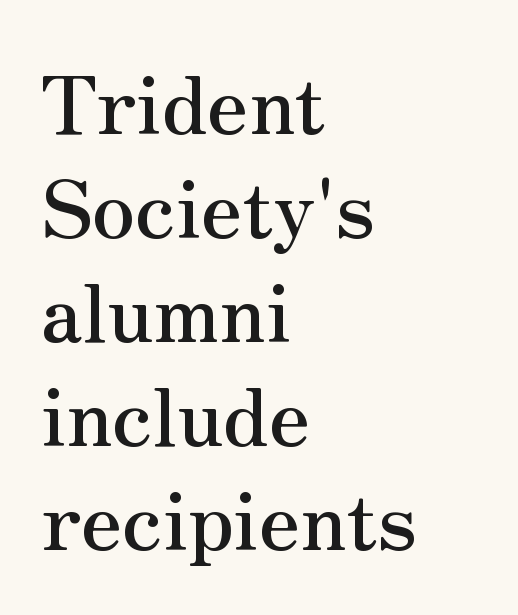
{"serif": "yes", "italic": "no", "width": "normal", "stroke_contrast": "medium", "x_height": "small", "monospaced": "no", "underline": "no", "align": "left", "line_spacing": "normal", "line_spacing_ratio": 1.3, "letter_spacing": "normal", "letter_spacing_em": 0.0, "glyph_px": 80}
